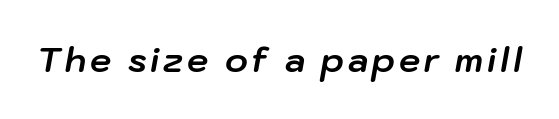
{"italic": "yes", "lean": "right", "slant_degrees": 10, "bold": "yes", "weight": "bold", "width": "normal", "stroke_contrast": "low", "x_height": "medium", "monospaced": "no", "underline": "no", "glyph_px": 34}
